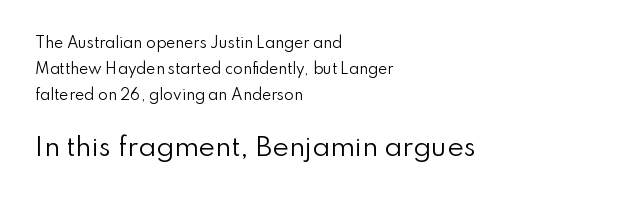
The image shows 25 px text type, upright; set left-aligned, line spacing 1.87x, normal letter spacing, not underlined; the second (bottom) block is 1.79x larger.
